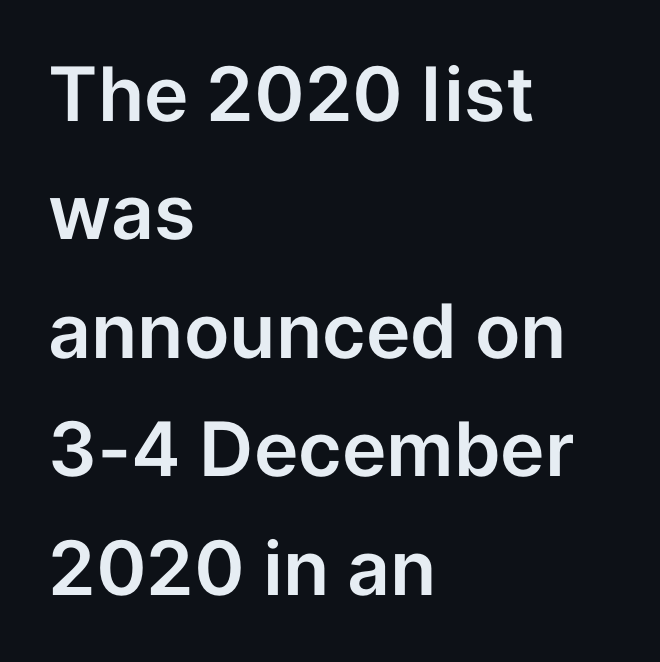
{"serif": "no", "italic": "no", "width": "normal", "stroke_contrast": "low", "x_height": "medium", "monospaced": "no", "underline": "no", "align": "left", "line_spacing": "normal", "line_spacing_ratio": 1.58, "letter_spacing": "normal", "letter_spacing_em": 0.0, "glyph_px": 75}
